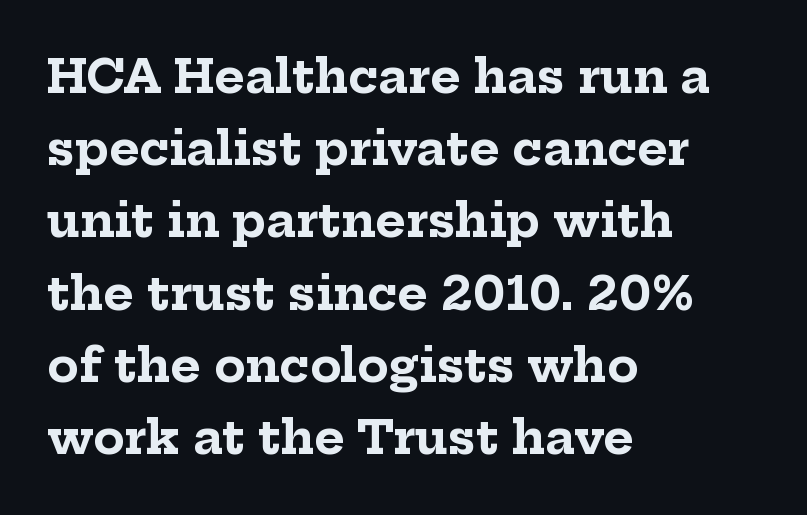
Q: Is the text bold? A: Yes.
Q: Is the text italic (slanted)? A: No, it is upright.
Q: Is the typeface a serif or a sans-serif typeface? A: Serif.
Q: Is the text underlined? A: No.
Q: How is the paragraph aligned? A: Left-aligned.
Q: Is the spacing between letters normal or unusually wide? A: Normal.
Q: Is the spacing between lines tight, normal or loose? A: Normal.
Q: Width (condensed, normal, or wide)? A: Normal.
Q: Stroke contrast? A: Low.
Q: x-height? A: Medium.
Q: Monospaced? A: No.
